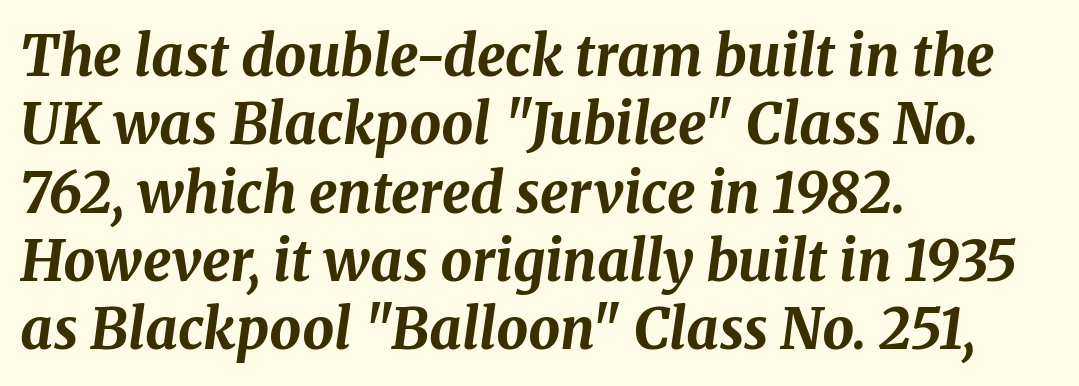
Characters follow at the spacing the type designer built in. Does the copy run flush right? No — it runs flush left. The font's italic variant was chosen for this text. The rendering uses a bold face; every stroke is thick and dark.
